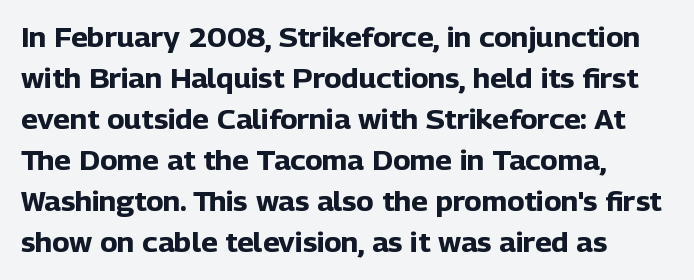
Standard letterfit; no display-style spreading of the glyphs. Compared with typical paragraphs, the rows here are spaced about the same. A bare baseline throughout the passage. Every stem runs plumb, perpendicular to the baseline. The typesetter chose a ragged-right arrangement here. The font is running at its bold setting.
